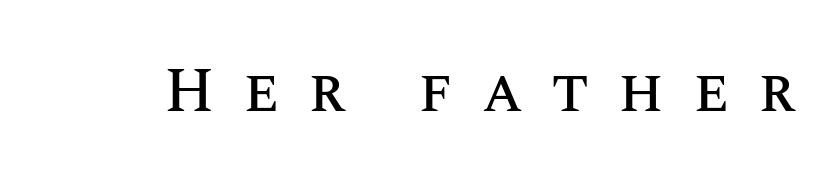
Characters remain perfectly vertical along every line. Unmarked baselines from the first word to the last. Caption: expanded tracking, letters set apart. The face used here is proportionally spaced, like ordinary book or web type.
